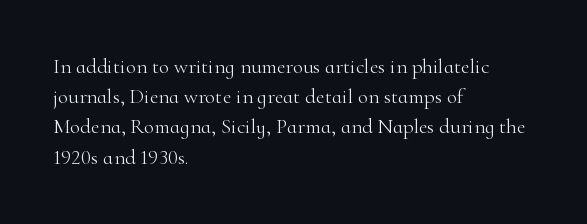
Q: Is the text bold? A: No.
Q: Is the text italic (slanted)? A: No, it is upright.
Q: Is the text underlined? A: No.
Q: How is the paragraph aligned? A: Left-aligned.
Q: Is the spacing between letters normal or unusually wide? A: Normal.
Q: Is the spacing between lines tight, normal or loose? A: Normal.
